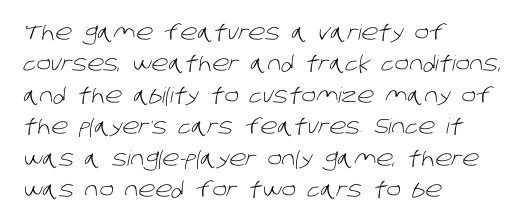
{"bold": "no", "underline": "no", "align": "left", "line_spacing": "normal", "line_spacing_ratio": 1.5, "letter_spacing": "normal", "letter_spacing_em": 0.0, "glyph_px": 21}
